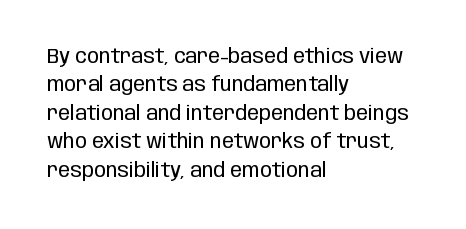
Glyph-to-glyph distance matches everyday printed text. One glance says typical: line gaps are just what's usual. A bare baseline throughout the passage. Does the lettering tilt? It doesn't — this is upright.
